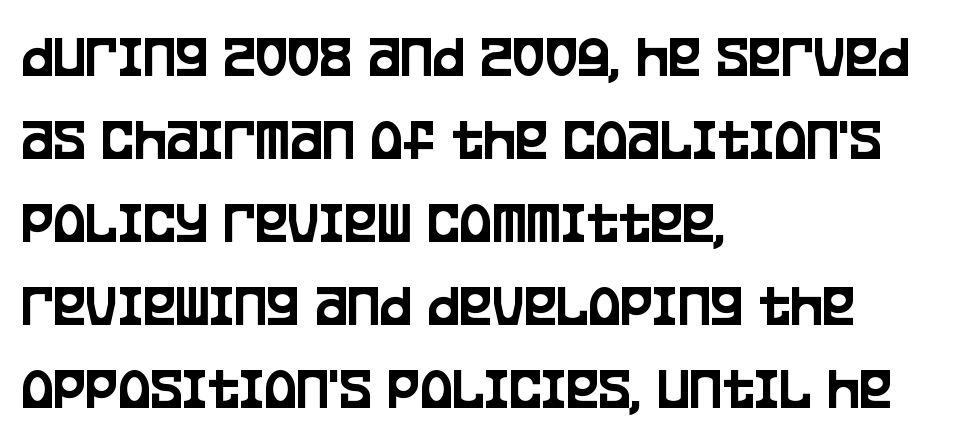
Q: Is the text italic (slanted)? A: No, it is upright.
Q: Is the typeface a serif or a sans-serif typeface? A: Sans-serif.
Q: Is the text underlined? A: No.
Q: How is the paragraph aligned? A: Left-aligned.
Q: Is the spacing between letters normal or unusually wide? A: Normal.
Q: Is the spacing between lines tight, normal or loose? A: Normal.
Q: Width (condensed, normal, or wide)? A: Condensed.
Q: Stroke contrast? A: Low.
Q: x-height? A: Large.
Q: Monospaced? A: No.
